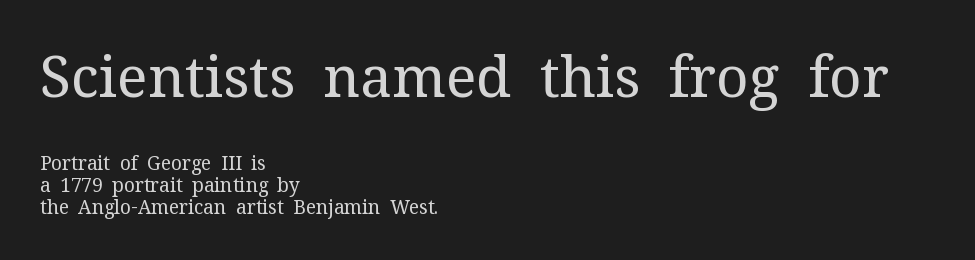
The image shows 57 px regular-weight serif type, upright; set left-aligned, tight line spacing (1.15x), normal letter spacing, not underlined; the first (top) block is 3.0x larger; medium stroke contrast and a medium x-height.
